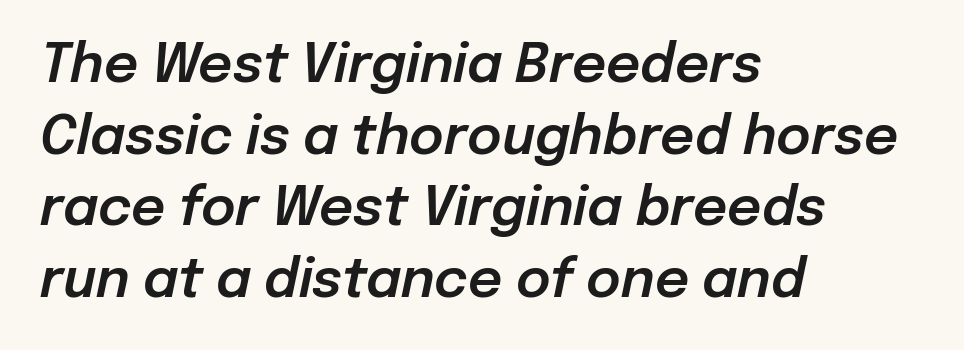
The image shows 53 px text type, italic (leaning right); set left-aligned, normal line spacing (1.35x), normal letter spacing, not underlined; low stroke contrast and a medium x-height.
